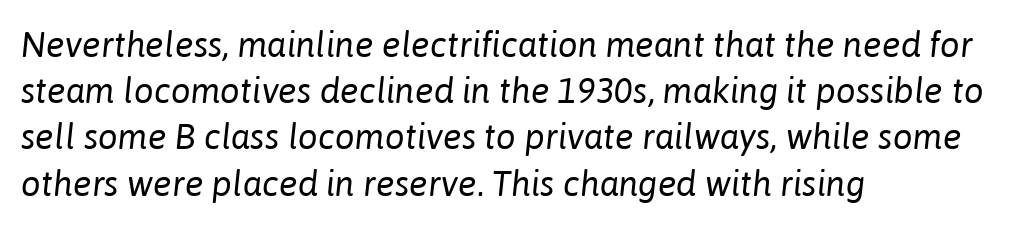
Any mark beneath the type? The region is blank. Where is the straight margin? On the left. The rendering uses natural spacing where letterforms have individual widths. Each stroke keeps to a modest, everyday thickness or less.
